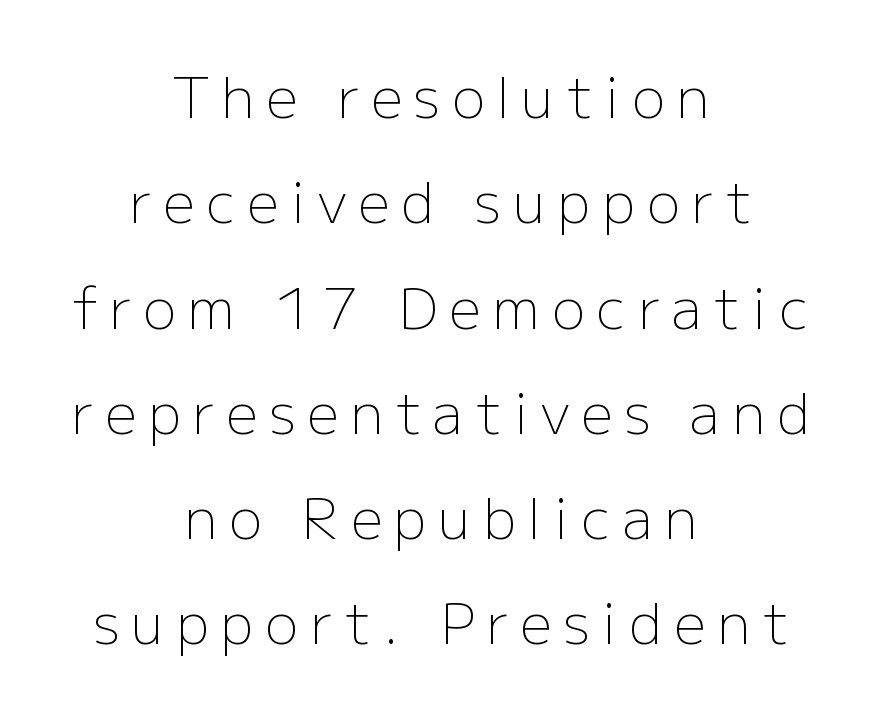
Is this a sans? Yes — the strokes have no serifs. Each letter keeps its own natural width here, so spacing adapts to shape. This is not heavy type; no bold has been used. Every row of glyphs is offset so its center matches the block's center. Substantial extra tracking has been applied to these lines.
